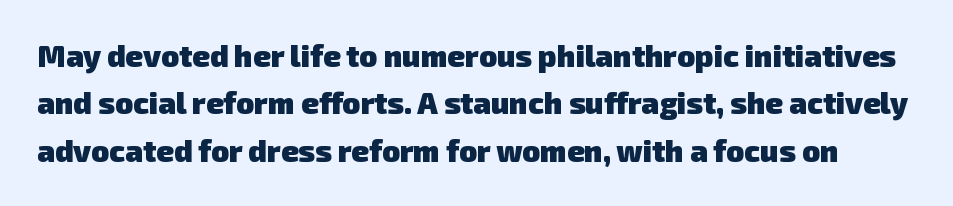
A typesetter would call this zero additional tracking. This sample has the flowing, uneven cadence of proportional lettering. These lines are composed in type without serifs. These words are printed bold, with thick strokes throughout.
